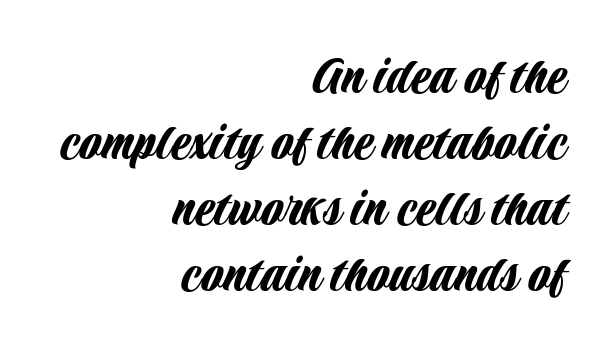
The image shows 57 px condensed sans-serif type; set right-aligned, line spacing 1.16x, normal letter spacing, not underlined; low stroke contrast and a large x-height.
